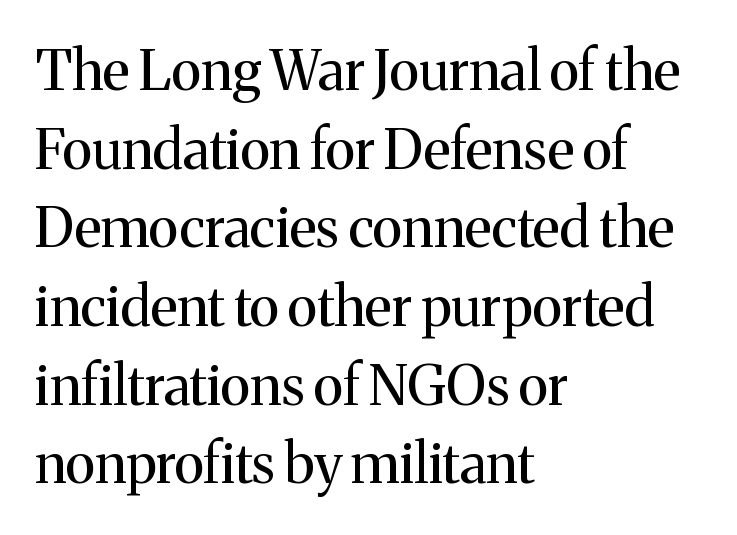
The image shows 55 px regular-weight serif type, upright; set left-aligned, normal line spacing (1.43x), normal letter spacing, not underlined; medium stroke contrast and a medium x-height.
